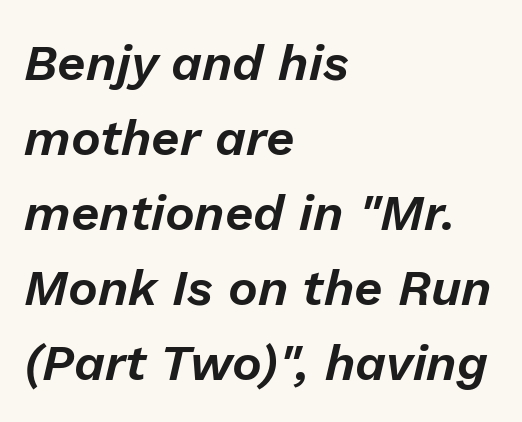
Q: Is the text italic (slanted)? A: Yes, it leans right by about 13 degrees.
Q: Is the text underlined? A: No.
Q: How is the paragraph aligned? A: Left-aligned.
Q: Is the spacing between letters normal or unusually wide? A: Normal.
Q: Is the spacing between lines tight, normal or loose? A: Normal.
Q: Width (condensed, normal, or wide)? A: Normal.
Q: Stroke contrast? A: Low.
Q: x-height? A: Medium.
Q: Monospaced? A: No.
